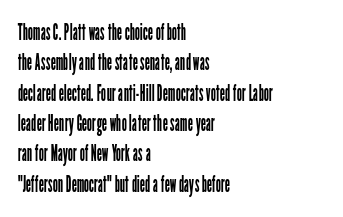
The image shows 23 px text type, upright; set left-aligned, normal line spacing (1.32x), normal letter spacing, not underlined.
